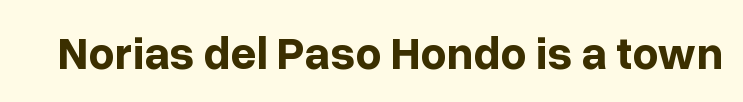
The image shows 46 px bold sans-serif type, upright; set normal letter spacing, not underlined; low stroke contrast and a medium x-height.
